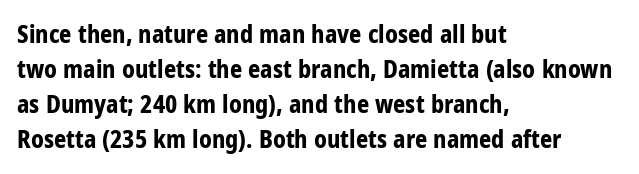
Q: Is the text bold? A: Yes.
Q: Is the text italic (slanted)? A: No, it is upright.
Q: Is the text underlined? A: No.
Q: How is the paragraph aligned? A: Left-aligned.
Q: Is the spacing between letters normal or unusually wide? A: Normal.
Q: Is the spacing between lines tight, normal or loose? A: Normal.
